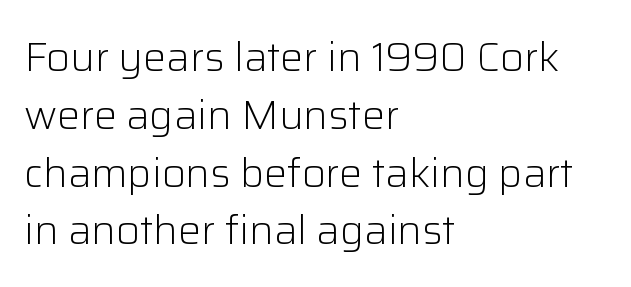
{"serif": "no", "italic": "no", "bold": "no", "weight": "light", "width": "normal", "stroke_contrast": "low", "x_height": "medium", "monospaced": "no", "underline": "no", "align": "left", "line_spacing": "normal", "line_spacing_ratio": 1.41, "letter_spacing": "normal", "letter_spacing_em": 0.0, "glyph_px": 41}
